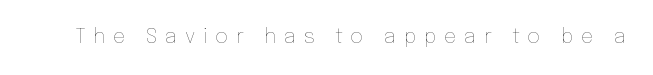
Inter-character spacing is expanded well beyond the font's built-in metrics. Heaviness? Minimal to ordinary, like unemphasized prose. The area under the type is left untouched. The type sits square on the baseline with zero lean.
